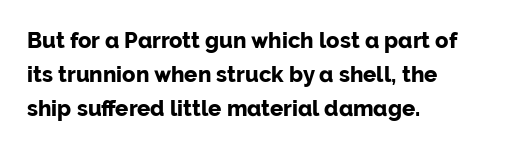
The lettering holds an erect, upright posture throughout. No word sits above an underline. Thick stems and heavy bowls — unmistakably bold. How are the letters spaced? Ordinarily, with no added tracking. Line beginnings align vertically; line endings do not.
